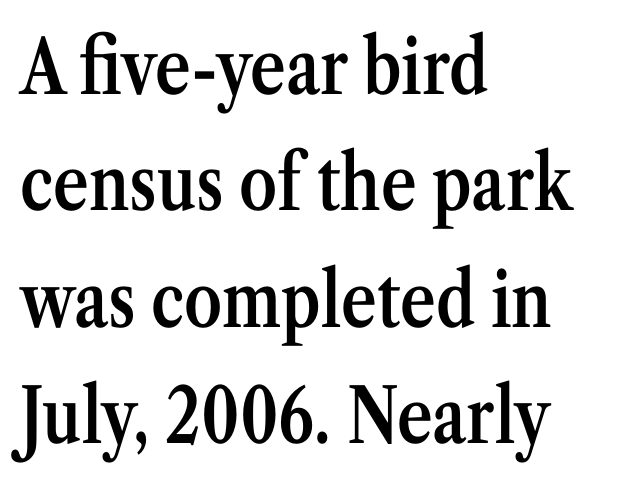
Q: Is the text bold? A: Semi-bold.
Q: Is the text italic (slanted)? A: No, it is upright.
Q: Is the typeface a serif or a sans-serif typeface? A: Serif.
Q: Is the text underlined? A: No.
Q: How is the paragraph aligned? A: Left-aligned.
Q: Is the spacing between letters normal or unusually wide? A: Normal.
Q: Is the spacing between lines tight, normal or loose? A: Normal.
Q: Width (condensed, normal, or wide)? A: Condensed.
Q: Stroke contrast? A: Medium.
Q: x-height? A: Medium.
Q: Monospaced? A: No.
